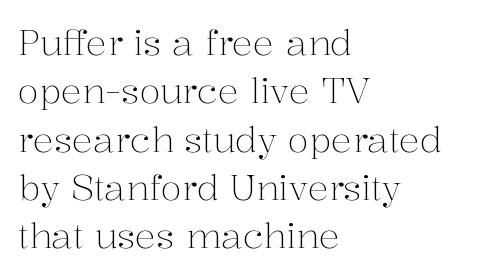
The image shows 35 px light serif type, upright; set left-aligned, normal line spacing (1.38x), normal letter spacing, not underlined; medium stroke contrast and a medium x-height.
